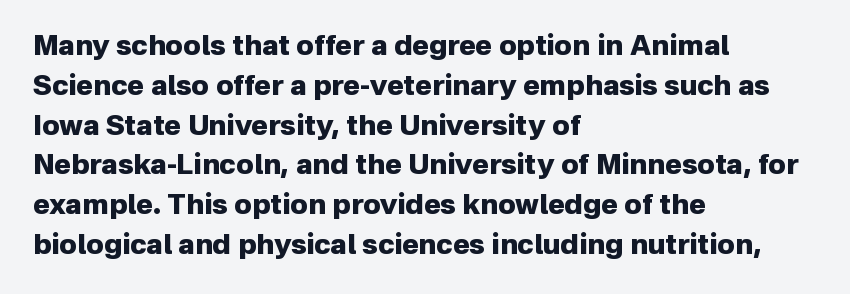
The image shows 28 px heavy sans-serif type, upright; set left-aligned, normal line spacing (1.42x), normal letter spacing, not underlined; low stroke contrast and a medium x-height.
